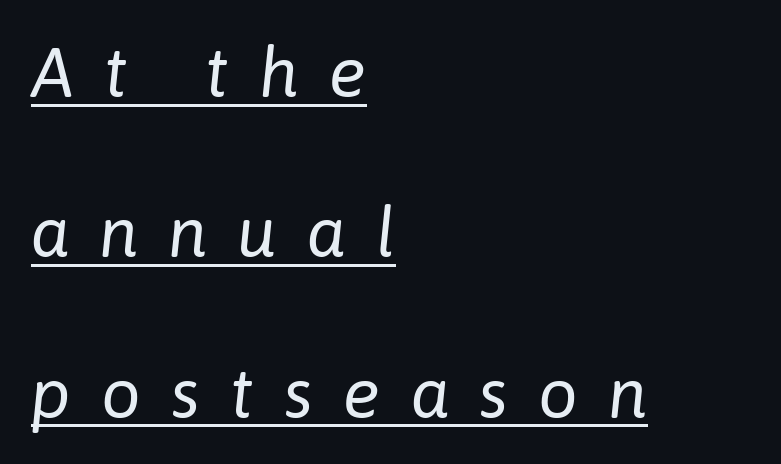
The vertical gap from one line to the next is large. Every word sits above its own underline. Does the lettering tilt? It does — this is italic. Summary of weight: not heavy and not bold. Where is the straight margin? On the left.
